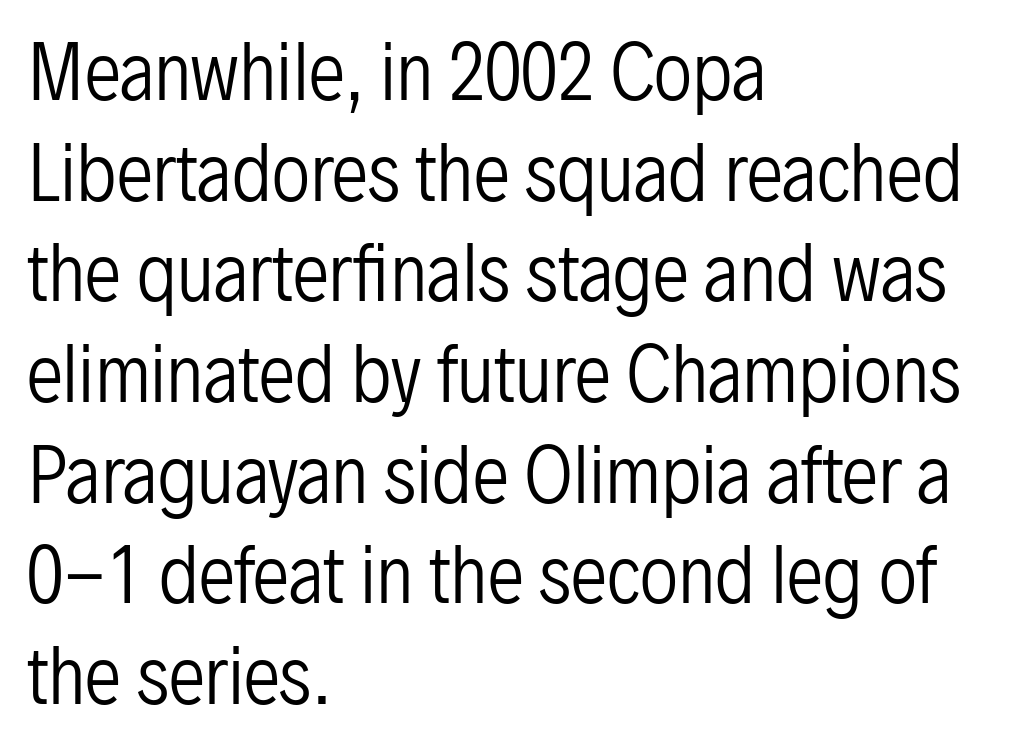
Q: Is the text bold? A: No.
Q: Is the text italic (slanted)? A: No, it is upright.
Q: Is the typeface a serif or a sans-serif typeface? A: Sans-serif.
Q: Is the text underlined? A: No.
Q: How is the paragraph aligned? A: Left-aligned.
Q: Is the spacing between letters normal or unusually wide? A: Normal.
Q: Is the spacing between lines tight, normal or loose? A: Normal.
Q: Width (condensed, normal, or wide)? A: Condensed.
Q: Stroke contrast? A: Low.
Q: x-height? A: Medium.
Q: Monospaced? A: No.
